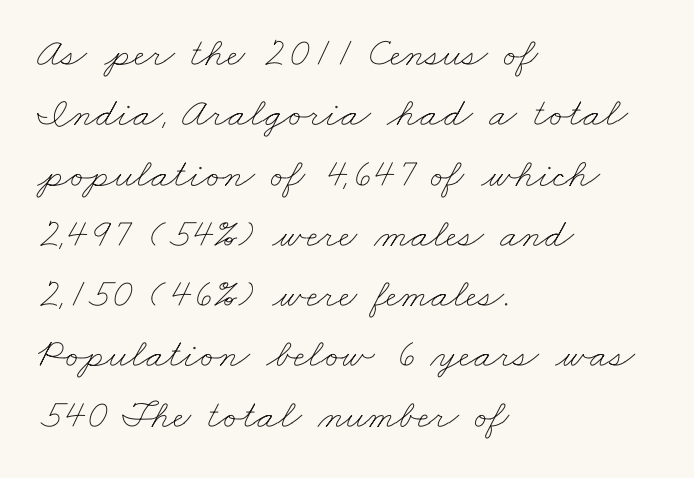
The image shows 41 px thin, wide type; set left-aligned, normal line spacing (1.47x), normal letter spacing, not underlined; low stroke contrast and a small x-height.
